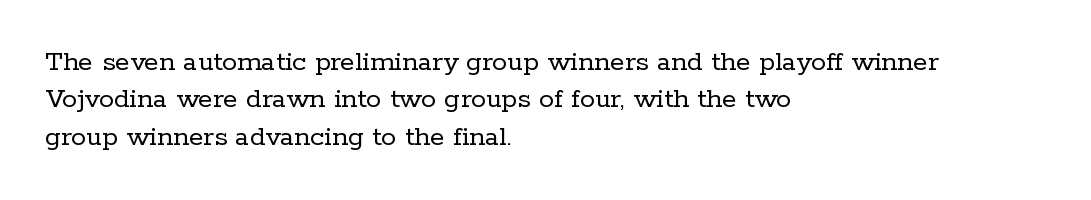
{"serif": "yes", "italic": "no", "bold": "no", "weight": "regular", "width": "normal", "stroke_contrast": "low", "x_height": "medium", "monospaced": "no", "underline": "no", "align": "left", "line_spacing": "normal", "line_spacing_ratio": 1.25, "letter_spacing": "normal", "letter_spacing_em": 0.0, "glyph_px": 30}
